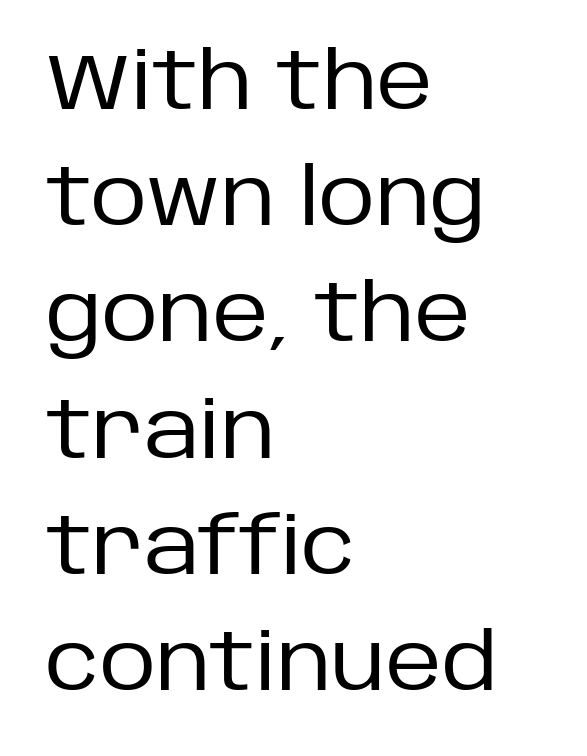
The image shows 78 px regular-weight sans-serif type, upright; set left-aligned, normal line spacing (1.49x), normal letter spacing, not underlined; low stroke contrast and a large x-height.
